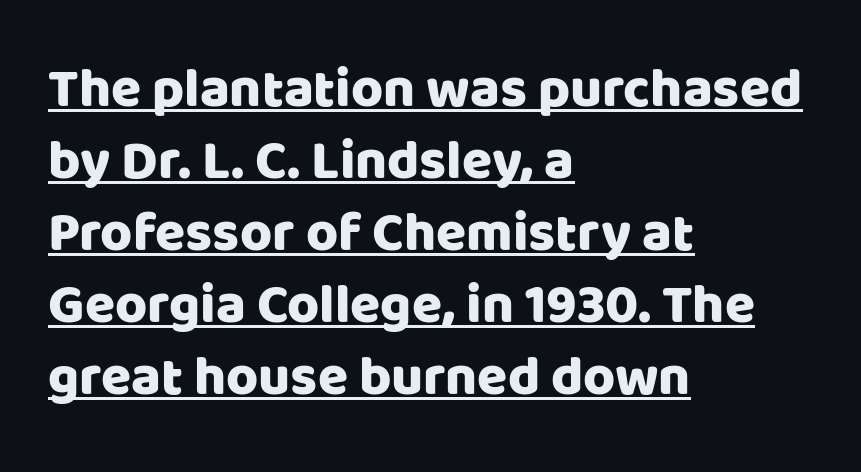
The image shows 55 px sans-serif type, upright; set left-aligned, normal line spacing (1.31x), normal letter spacing, underlined; low stroke contrast and a large x-height.
